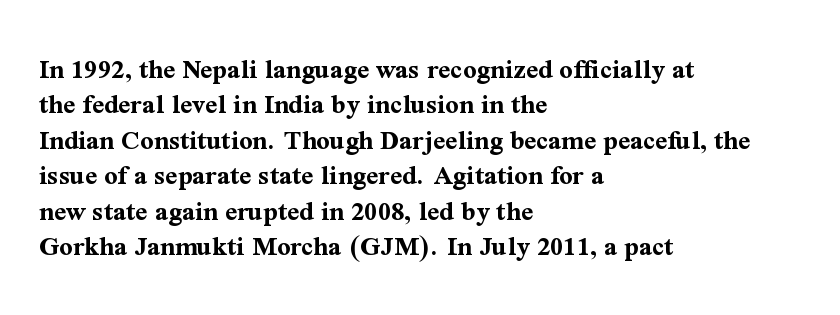
What kind of face is this? One with serifs. You can tell it's not italic because the verticals are truly vertical. Beneath every word, the page is bare. Between one letter and the next there's only the usual sliver of space. Teacher's note: observe the even left margin — that is flush-left alignment. Look at the stroke-to-counter ratio: heavy, a bold.
